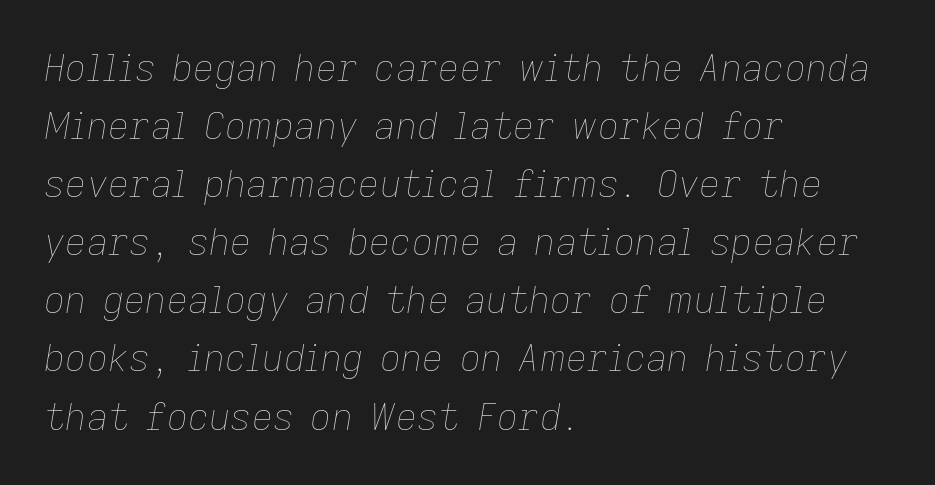
{"italic": "yes", "lean": "right", "slant_degrees": 9, "bold": "no", "weight": "thin", "width": "normal", "stroke_contrast": "low", "x_height": "medium", "monospaced": "no", "underline": "no", "align": "left", "line_spacing": "normal", "line_spacing_ratio": 1.57, "letter_spacing": "normal", "letter_spacing_em": 0.0, "glyph_px": 37}
